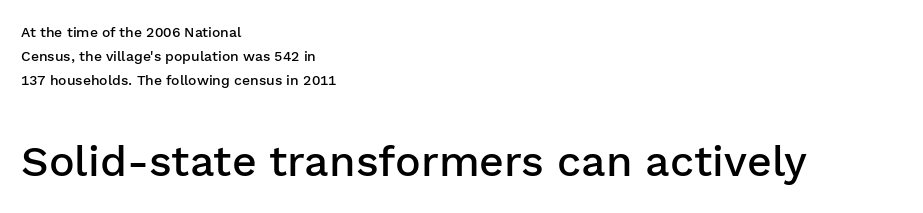
Inter-character spacing is left at the font's built-in metrics. The face used here is proportionally spaced, like ordinary book or web type. Visually, the bottom section dominates because its glyphs are scaled up. Notice how the stems are strictly vertical — no italics here. Students, this is semibold: more ink than regular, less than bold.
